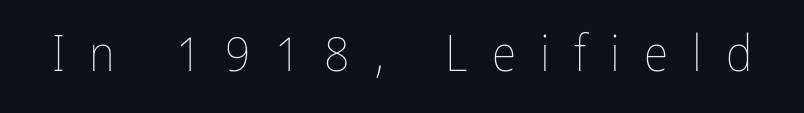
Q: Is the text bold? A: No.
Q: Is the text italic (slanted)? A: No, it is upright.
Q: Is the text underlined? A: No.
Q: Is the spacing between letters normal or unusually wide? A: Unusually wide.
Q: Width (condensed, normal, or wide)? A: Condensed.
Q: Stroke contrast? A: Low.
Q: x-height? A: Medium.
Q: Monospaced? A: No.
